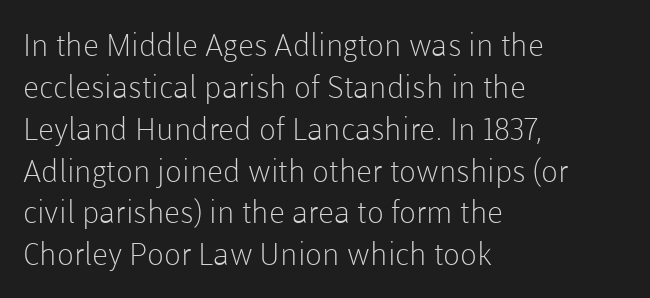
Q: Is the text bold? A: No.
Q: Is the text italic (slanted)? A: No, it is upright.
Q: Is the typeface a serif or a sans-serif typeface? A: Sans-serif.
Q: Is the text underlined? A: No.
Q: How is the paragraph aligned? A: Left-aligned.
Q: Is the spacing between letters normal or unusually wide? A: Normal.
Q: Is the spacing between lines tight, normal or loose? A: Normal.
Q: Width (condensed, normal, or wide)? A: Normal.
Q: Stroke contrast? A: Low.
Q: x-height? A: Medium.
Q: Monospaced? A: No.
